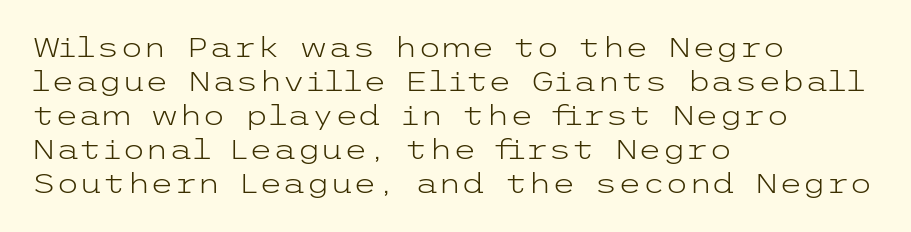
Q: Is the text bold? A: No.
Q: Is the text italic (slanted)? A: No, it is upright.
Q: Is the text underlined? A: No.
Q: How is the paragraph aligned? A: Left-aligned.
Q: Is the spacing between letters normal or unusually wide? A: Normal.
Q: Is the spacing between lines tight, normal or loose? A: Normal.
